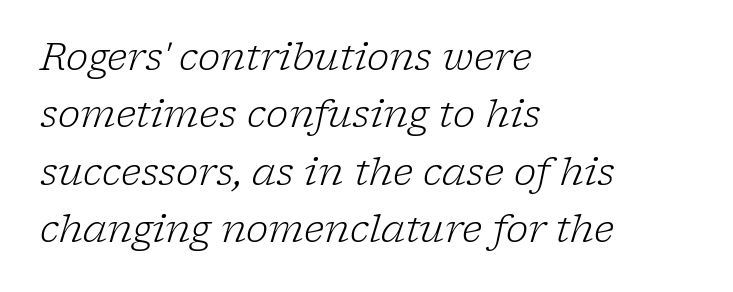
Q: Is the text bold? A: No.
Q: Is the text italic (slanted)? A: Yes, it leans right by about 17 degrees.
Q: Is the typeface a serif or a sans-serif typeface? A: Serif.
Q: Is the text underlined? A: No.
Q: How is the paragraph aligned? A: Left-aligned.
Q: Is the spacing between letters normal or unusually wide? A: Normal.
Q: Is the spacing between lines tight, normal or loose? A: Normal.
Q: Width (condensed, normal, or wide)? A: Normal.
Q: Stroke contrast? A: Low.
Q: x-height? A: Medium.
Q: Monospaced? A: No.
